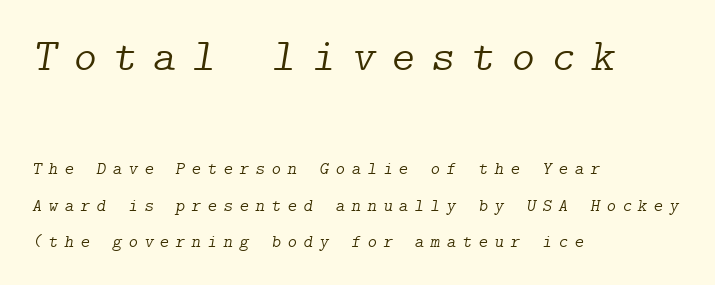
Q: Is the text bold? A: No.
Q: Is the text italic (slanted)? A: Yes, it leans right by about 9 degrees.
Q: Is the typeface a serif or a sans-serif typeface? A: Serif.
Q: Is the text underlined? A: No.
Q: How is the paragraph aligned? A: Left-aligned.
Q: Is the spacing between letters normal or unusually wide? A: Unusually wide.
Q: Is the spacing between lines tight, normal or loose? A: Loose.
Q: Which block of text is set in a larger size, the first (top) or the second (bottom)? A: The first (top) one.
Q: Width (condensed, normal, or wide)? A: Normal.
Q: Stroke contrast? A: Low.
Q: x-height? A: Medium.
